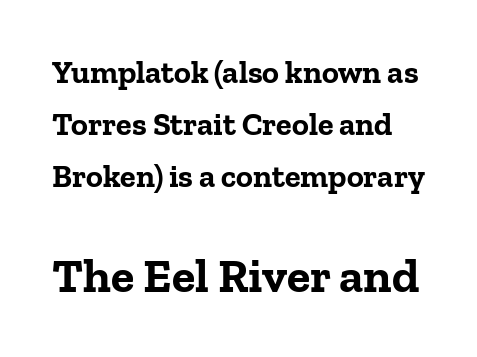
{"serif": "yes", "italic": "no", "bold": "yes", "weight": "bold", "width": "normal", "stroke_contrast": "low", "x_height": "medium", "monospaced": "no", "underline": "no", "line_spacing": "normal", "line_spacing_ratio": 1.62, "letter_spacing": "normal", "letter_spacing_em": 0.0, "larger_block": "second", "size_ratio": 1.5, "glyph_px": 48}
